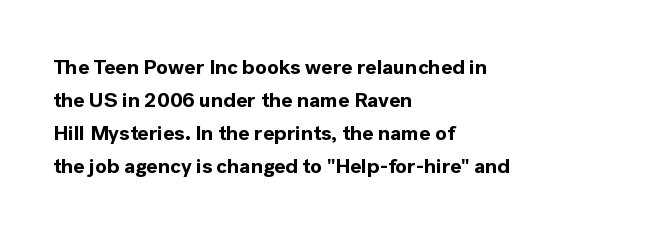
{"italic": "no", "bold": "yes", "underline": "no", "align": "left", "line_spacing": "normal", "line_spacing_ratio": 1.57, "letter_spacing": "normal", "letter_spacing_em": 0.0, "glyph_px": 21}
